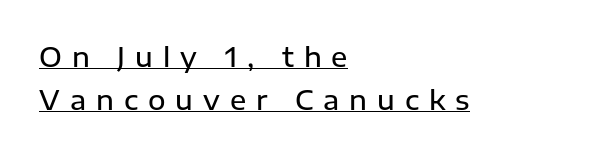
{"italic": "no", "bold": "semi", "underline": "yes", "align": "left", "line_spacing": "normal", "line_spacing_ratio": 1.59, "letter_spacing": "wide", "letter_spacing_em": 0.37, "glyph_px": 27}
